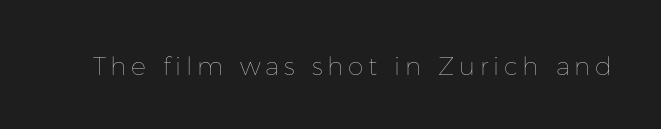
Q: Is the text bold? A: No.
Q: Is the text italic (slanted)? A: No, it is upright.
Q: Is the text underlined? A: No.
